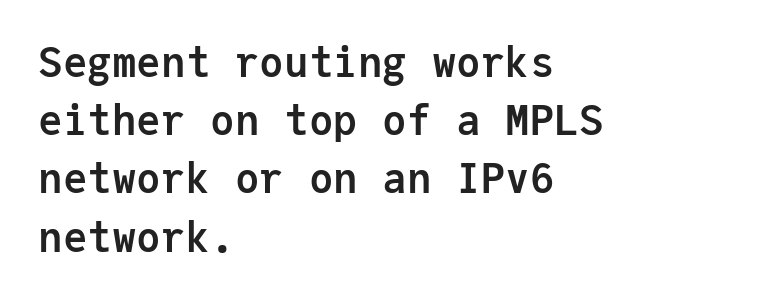
{"serif": "no", "italic": "no", "bold": "yes", "weight": "semibold", "width": "normal", "stroke_contrast": "low", "x_height": "medium", "monospaced": "yes", "underline": "no", "align": "left", "line_spacing": "normal", "line_spacing_ratio": 1.42, "letter_spacing": "normal", "letter_spacing_em": 0.0, "glyph_px": 41}
